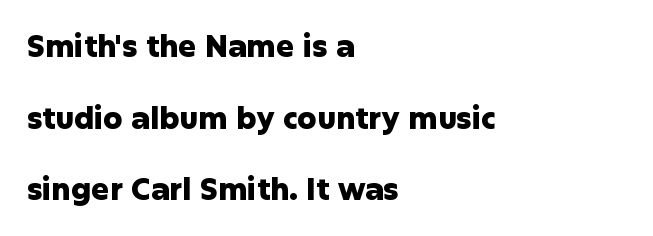
Q: Is the text bold? A: Yes.
Q: Is the text italic (slanted)? A: No, it is upright.
Q: Is the typeface a serif or a sans-serif typeface? A: Sans-serif.
Q: Is the text underlined? A: No.
Q: How is the paragraph aligned? A: Left-aligned.
Q: Is the spacing between letters normal or unusually wide? A: Normal.
Q: Is the spacing between lines tight, normal or loose? A: Loose.
Q: Width (condensed, normal, or wide)? A: Normal.
Q: Stroke contrast? A: Low.
Q: x-height? A: Medium.
Q: Monospaced? A: No.
